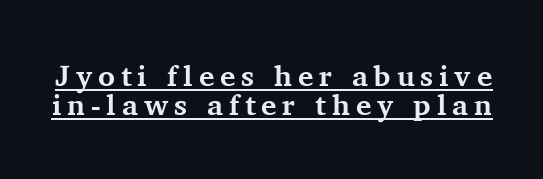
Plenty of ink on the page — the face is bold. The face used here is proportionally spaced, like ordinary book or web type. Someone cranked the tracking dial way up on this one. The rendering shows small feet on the letterforms — a serif design. Honestly, the rows look squashed on top of each other. A typesetter would mark this as roman, not italic.
